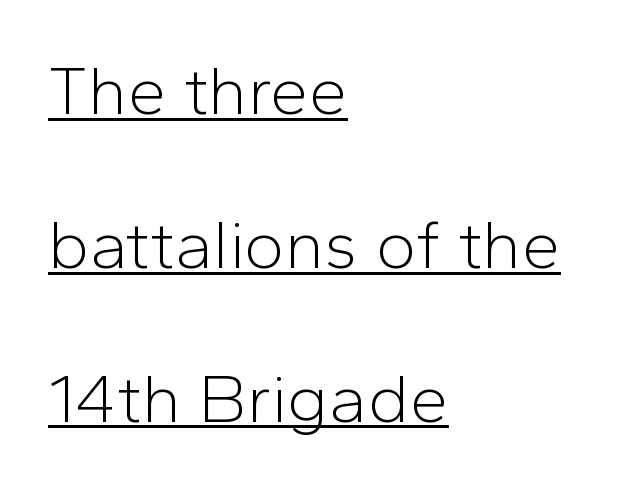
The image shows 69 px light sans-serif type, upright; set left-aligned, loose line spacing (2.23x), normal letter spacing, underlined; low stroke contrast and a medium x-height.
